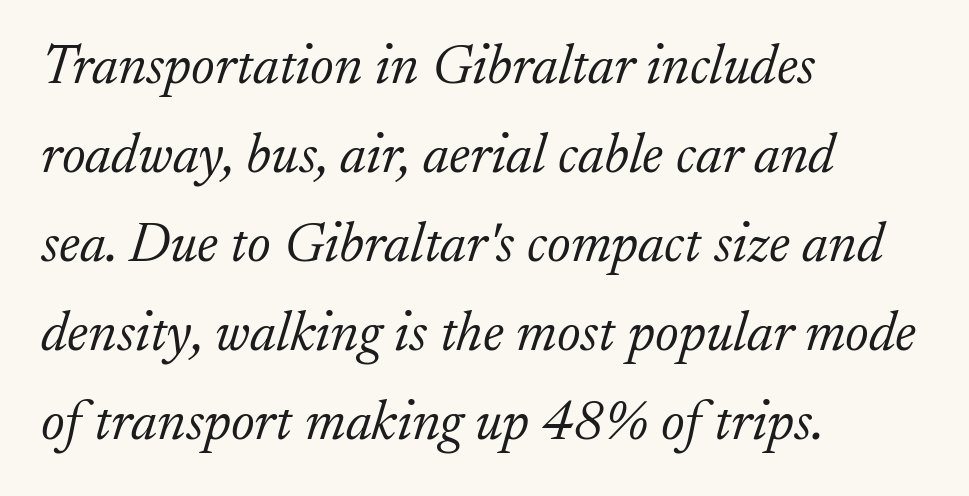
The image shows 56 px light serif type, italic (leaning right); set left-aligned, normal line spacing (1.59x), normal letter spacing, not underlined; low stroke contrast and a small x-height.
